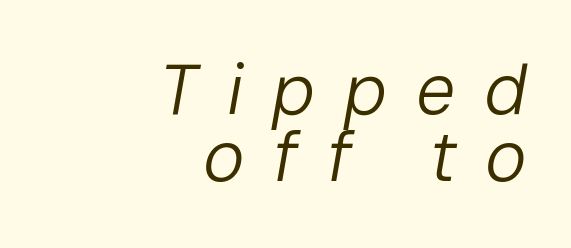
Which margin do the lines hug? The right one — the left edge is uneven. The face used here is proportionally spaced, like ordinary book or web type. Bold? No — there's no thickening of the strokes. The typography opts for an oblique posture over an upright one.
